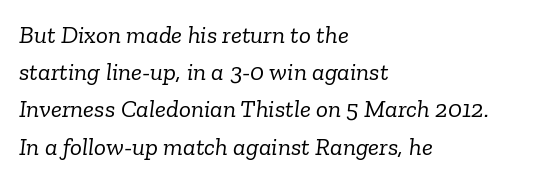
Q: Is the text bold? A: No.
Q: Is the text italic (slanted)? A: Yes, it leans right by about 6 degrees.
Q: Is the text underlined? A: No.
Q: How is the paragraph aligned? A: Left-aligned.
Q: Is the spacing between letters normal or unusually wide? A: Normal.
Q: Is the spacing between lines tight, normal or loose? A: Normal.
